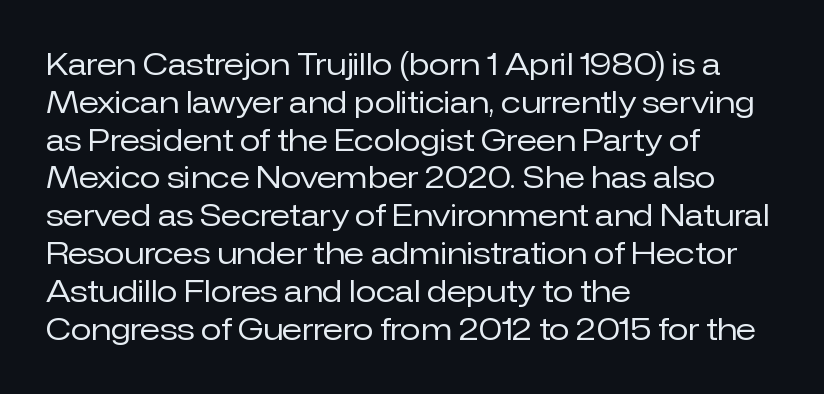
Q: Is the text bold? A: No.
Q: Is the text italic (slanted)? A: No, it is upright.
Q: Is the typeface a serif or a sans-serif typeface? A: Sans-serif.
Q: Is the text underlined? A: No.
Q: How is the paragraph aligned? A: Left-aligned.
Q: Is the spacing between letters normal or unusually wide? A: Normal.
Q: Is the spacing between lines tight, normal or loose? A: Normal.
Q: Width (condensed, normal, or wide)? A: Normal.
Q: Stroke contrast? A: Low.
Q: x-height? A: Medium.
Q: Monospaced? A: No.
